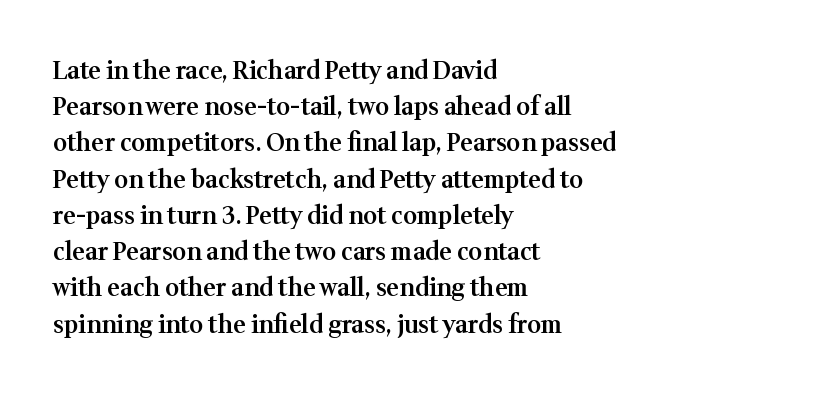
{"italic": "no", "bold": "semi", "underline": "no", "align": "left", "line_spacing": "normal", "line_spacing_ratio": 1.51, "letter_spacing": "normal", "letter_spacing_em": 0.0, "glyph_px": 24}
